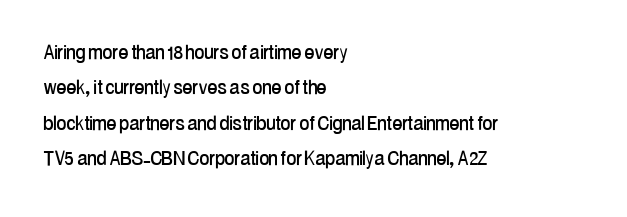
The passage shown stacks its lines at a standard gap. No extra tracking has been applied to these lines. Compared with a centered layout, this one pins lines to the left instead. The area under the type is left untouched. When letters stand straight like this, we call the style roman or upright.
